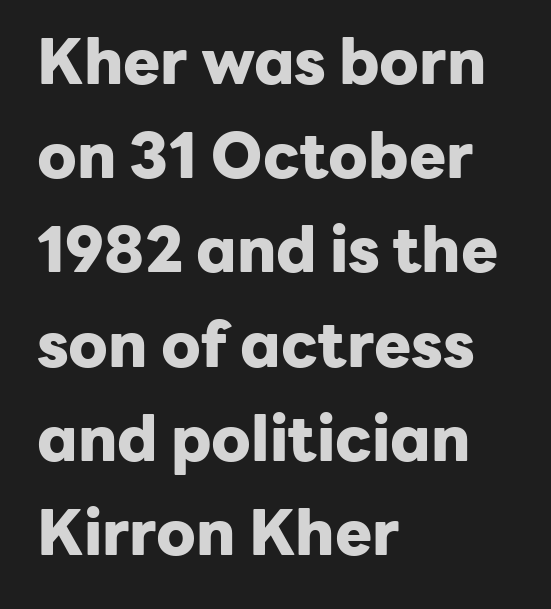
{"serif": "no", "italic": "no", "bold": "yes", "weight": "heavy", "width": "normal", "stroke_contrast": "low", "x_height": "medium", "monospaced": "no", "underline": "no", "align": "left", "line_spacing": "normal", "line_spacing_ratio": 1.52, "letter_spacing": "normal", "letter_spacing_em": 0.0, "glyph_px": 62}
